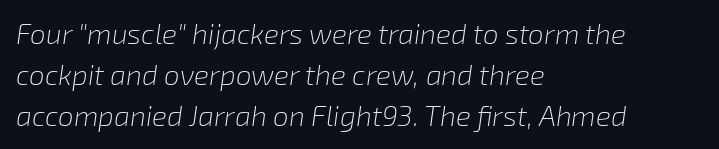
{"italic": "yes", "lean": "right", "slant_degrees": 8, "bold": "no", "weight": "light", "width": "normal", "stroke_contrast": "low", "x_height": "medium", "monospaced": "no", "underline": "no", "align": "left", "line_spacing": "normal", "line_spacing_ratio": 1.47, "letter_spacing": "normal", "letter_spacing_em": 0.0, "glyph_px": 28}
